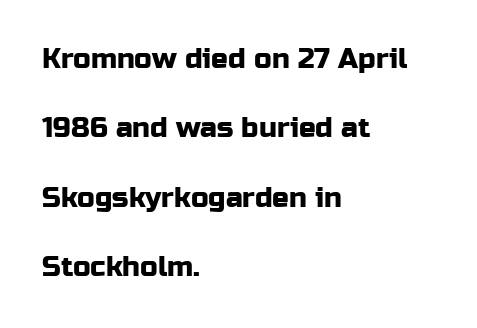
Q: Is the text italic (slanted)? A: No, it is upright.
Q: Is the typeface a serif or a sans-serif typeface? A: Sans-serif.
Q: Is the text underlined? A: No.
Q: How is the paragraph aligned? A: Left-aligned.
Q: Is the spacing between letters normal or unusually wide? A: Normal.
Q: Is the spacing between lines tight, normal or loose? A: Loose.
Q: Width (condensed, normal, or wide)? A: Normal.
Q: Stroke contrast? A: Low.
Q: x-height? A: Medium.
Q: Monospaced? A: No.
